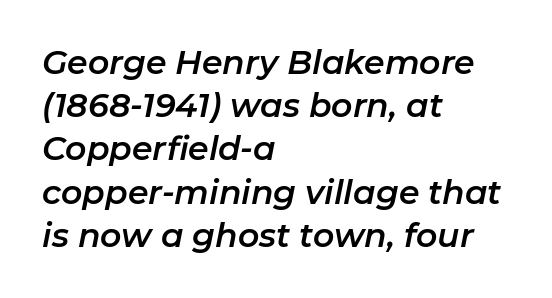
Q: Is the text italic (slanted)? A: Yes, it leans right by about 11 degrees.
Q: Is the text underlined? A: No.
Q: How is the paragraph aligned? A: Left-aligned.
Q: Is the spacing between letters normal or unusually wide? A: Normal.
Q: Is the spacing between lines tight, normal or loose? A: Normal.
Q: Width (condensed, normal, or wide)? A: Normal.
Q: Stroke contrast? A: Low.
Q: x-height? A: Medium.
Q: Monospaced? A: No.
